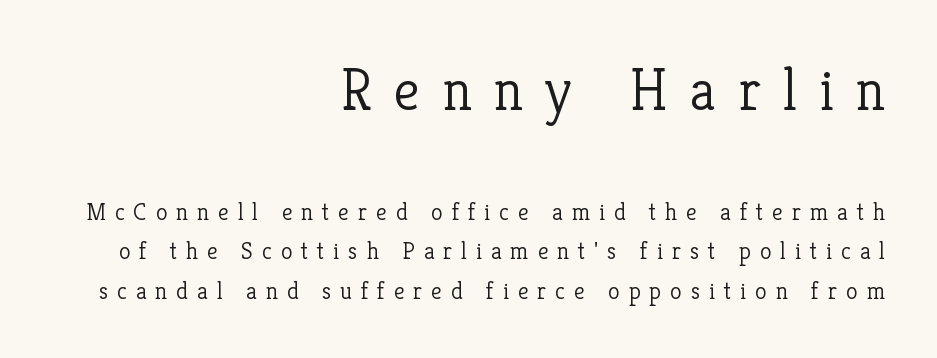
The image shows 59 px light serif type, upright; set right-aligned, normal line spacing (1.64x), unusually wide letter spacing (+0.37 em), not underlined; the first (top) block is 2.46x larger; low stroke contrast and a medium x-height.
